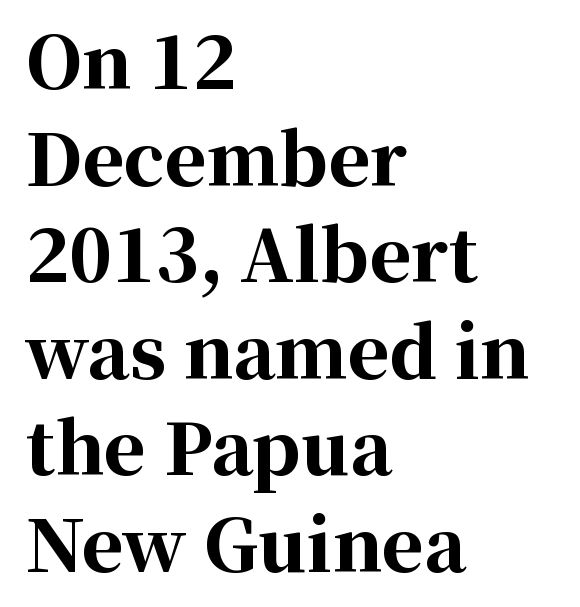
{"serif": "yes", "italic": "no", "bold": "yes", "weight": "bold", "width": "normal", "stroke_contrast": "high", "x_height": "medium", "monospaced": "no", "underline": "no", "align": "left", "line_spacing": "normal", "line_spacing_ratio": 1.36, "letter_spacing": "normal", "letter_spacing_em": 0.0, "glyph_px": 71}
